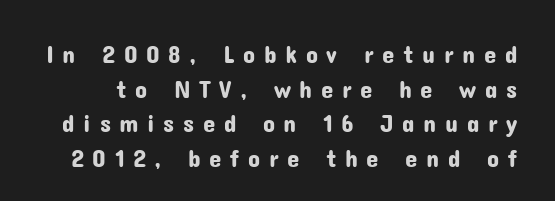
{"italic": "no", "underline": "no", "line_spacing": "normal", "line_spacing_ratio": 1.39, "letter_spacing": "wide", "letter_spacing_em": 0.34, "glyph_px": 25}
